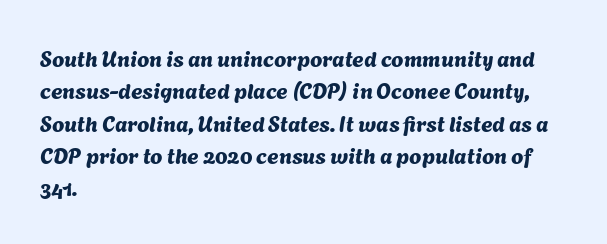
Q: Is the text underlined? A: No.
Q: How is the paragraph aligned? A: Left-aligned.
Q: Is the spacing between letters normal or unusually wide? A: Normal.
Q: Is the spacing between lines tight, normal or loose? A: Normal.
